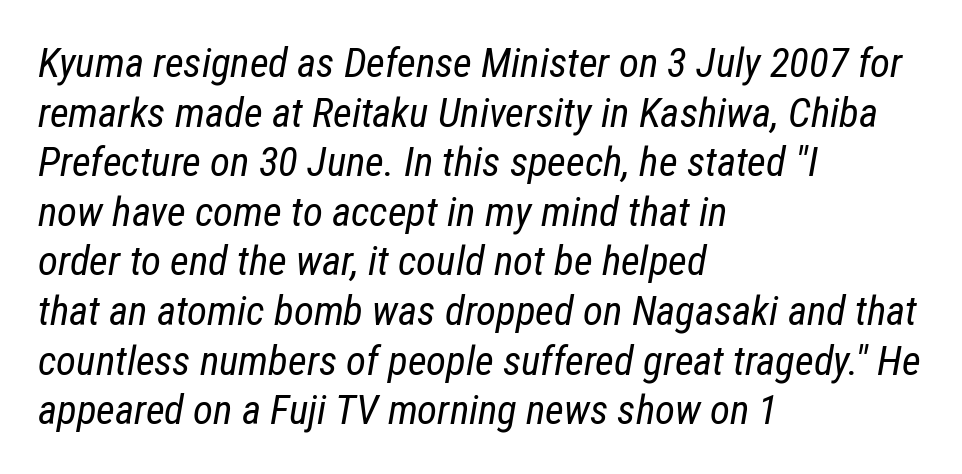
Q: Is the text bold? A: No.
Q: Is the text italic (slanted)? A: Yes, it leans right by about 12 degrees.
Q: Is the text underlined? A: No.
Q: How is the paragraph aligned? A: Left-aligned.
Q: Is the spacing between letters normal or unusually wide? A: Normal.
Q: Width (condensed, normal, or wide)? A: Condensed.
Q: Stroke contrast? A: Low.
Q: x-height? A: Medium.
Q: Monospaced? A: No.
